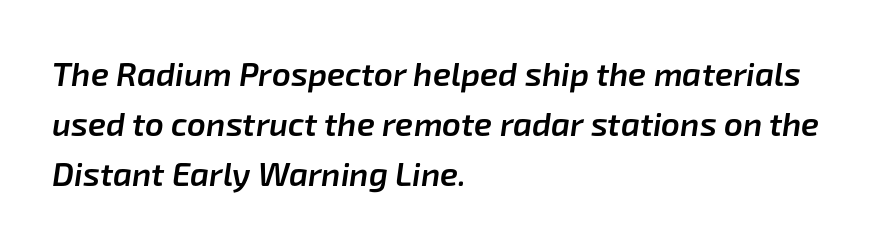
The strokes are fattened partway — semibold, not bold. Rule under the text: the space is simply empty. Designer's note — italics engaged. Looks like regular typesetting: each glyph gets only the width it needs. Default kerning and tracking; the words read as compact shapes.
